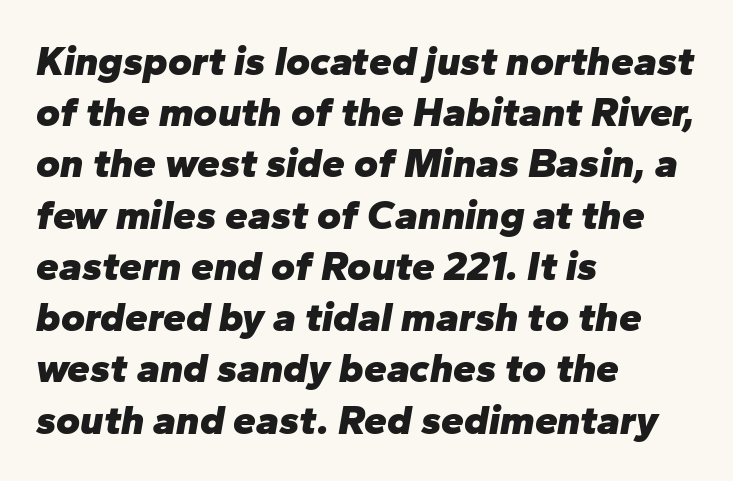
Q: Is the text bold? A: Yes.
Q: Is the text italic (slanted)? A: Yes, it leans right by about 10 degrees.
Q: Is the text underlined? A: No.
Q: How is the paragraph aligned? A: Left-aligned.
Q: Is the spacing between letters normal or unusually wide? A: Normal.
Q: Is the spacing between lines tight, normal or loose? A: Normal.
Q: Width (condensed, normal, or wide)? A: Normal.
Q: Stroke contrast? A: Low.
Q: x-height? A: Medium.
Q: Monospaced? A: No.
